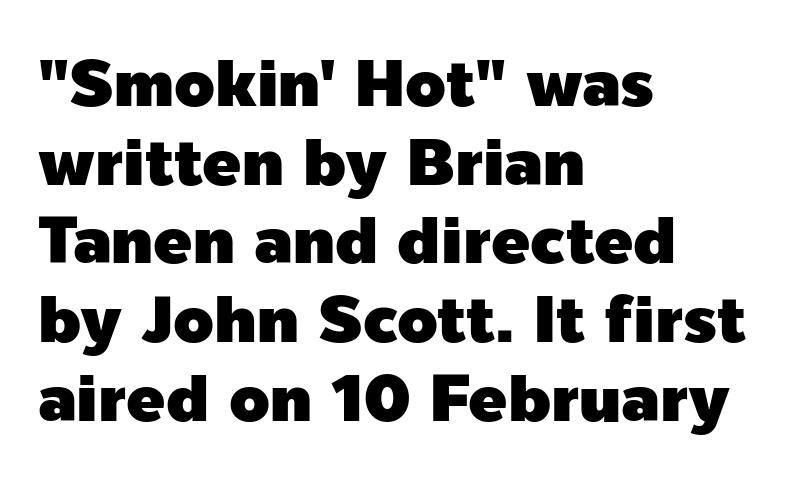
{"serif": "no", "italic": "no", "width": "normal", "x_height": "medium", "monospaced": "no", "underline": "no", "align": "left", "line_spacing_ratio": 1.21, "letter_spacing": "normal", "letter_spacing_em": 0.0, "glyph_px": 65}
